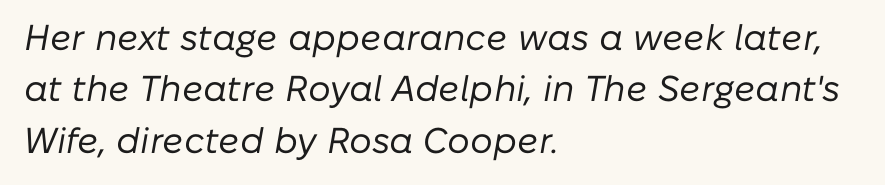
Q: Is the text bold? A: No.
Q: Is the text italic (slanted)? A: Yes, it leans right by about 10 degrees.
Q: Is the text underlined? A: No.
Q: How is the paragraph aligned? A: Left-aligned.
Q: Is the spacing between letters normal or unusually wide? A: Normal.
Q: Is the spacing between lines tight, normal or loose? A: Normal.
Q: Width (condensed, normal, or wide)? A: Normal.
Q: Stroke contrast? A: Low.
Q: x-height? A: Medium.
Q: Monospaced? A: No.
